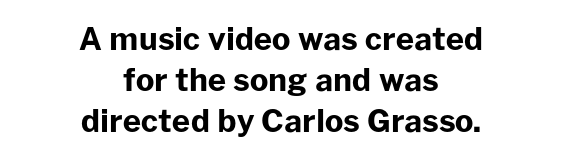
The space directly below the letters is spotless. Spacing between characters is what you'd get straight out of the box. Normally led — the rows are evenly, conventionally spaced. The sample has been set heavy, in full bold. This is the regular roman posture of the typeface. Varying glyph widths throughout — classic text-font behaviour.
